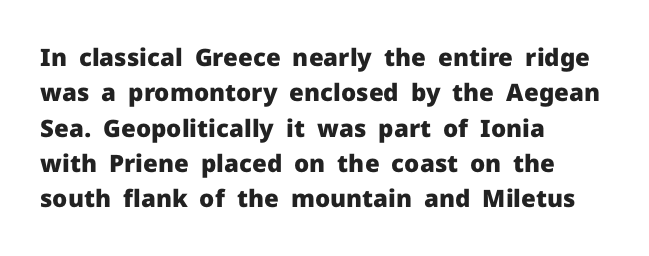
Q: Is the text bold? A: Yes.
Q: Is the text italic (slanted)? A: No, it is upright.
Q: Is the text underlined? A: No.
Q: How is the paragraph aligned? A: Left-aligned.
Q: Is the spacing between letters normal or unusually wide? A: Normal.
Q: Is the spacing between lines tight, normal or loose? A: Normal.
